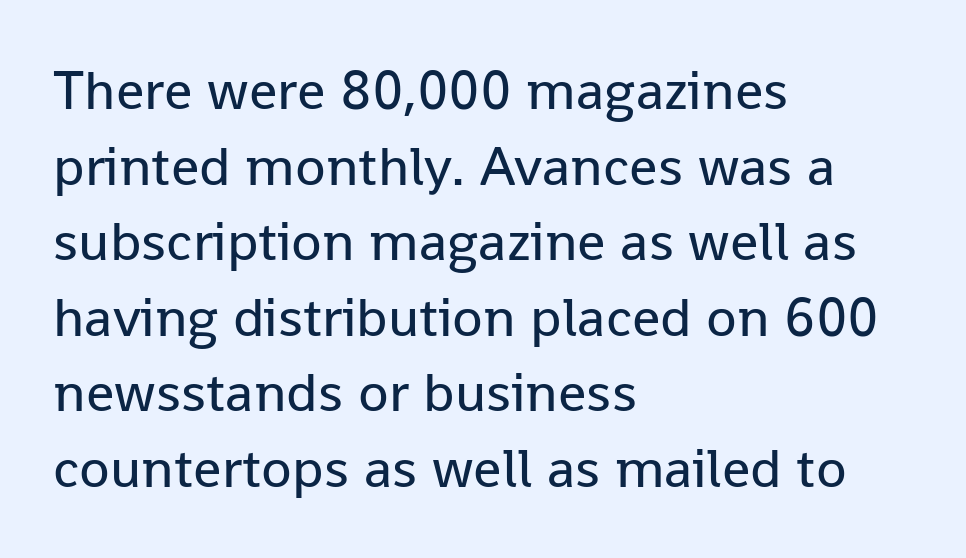
Q: Is the text bold? A: No.
Q: Is the text italic (slanted)? A: No, it is upright.
Q: Is the typeface a serif or a sans-serif typeface? A: Sans-serif.
Q: Is the text underlined? A: No.
Q: How is the paragraph aligned? A: Left-aligned.
Q: Is the spacing between letters normal or unusually wide? A: Normal.
Q: Is the spacing between lines tight, normal or loose? A: Normal.
Q: Width (condensed, normal, or wide)? A: Normal.
Q: Stroke contrast? A: Low.
Q: x-height? A: Medium.
Q: Monospaced? A: No.
